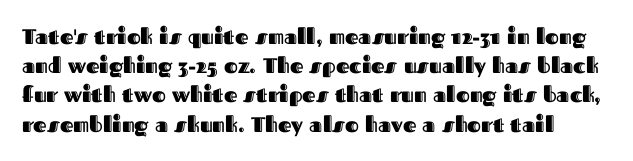
The image shows 21 px text type, upright; set normal line spacing (1.39x), normal letter spacing, not underlined.
